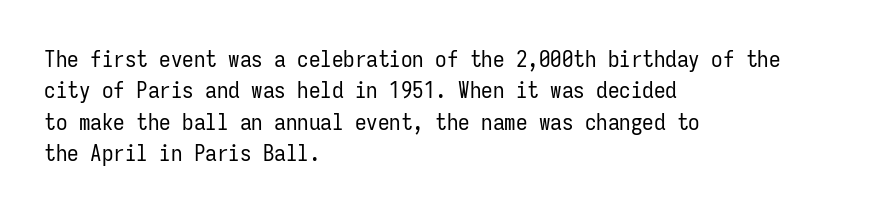
One glance says typical: line gaps are just what's usual. What stands out about the letter spacing? Nothing — it is the standard amount. This reads as an unemphasized weight, regular at the heaviest. The text block is weighted toward the left margin, trailing off unevenly rightward. Descender tails drop into unmarked territory. The specimen reads as upright at a glance.
